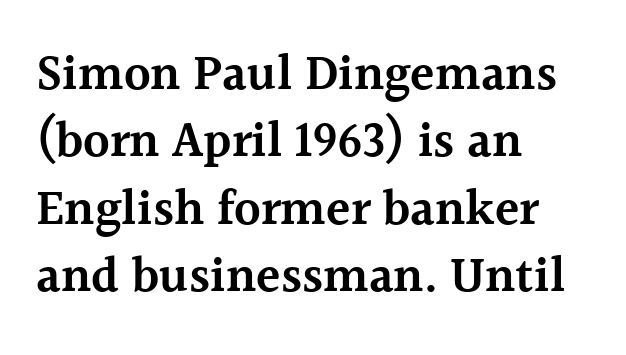
{"serif": "yes", "italic": "no", "bold": "semi", "weight": "semibold", "width": "normal", "x_height": "medium", "monospaced": "no", "underline": "no", "align": "left", "line_spacing": "normal", "line_spacing_ratio": 1.35, "letter_spacing": "normal", "letter_spacing_em": 0.0, "glyph_px": 50}
